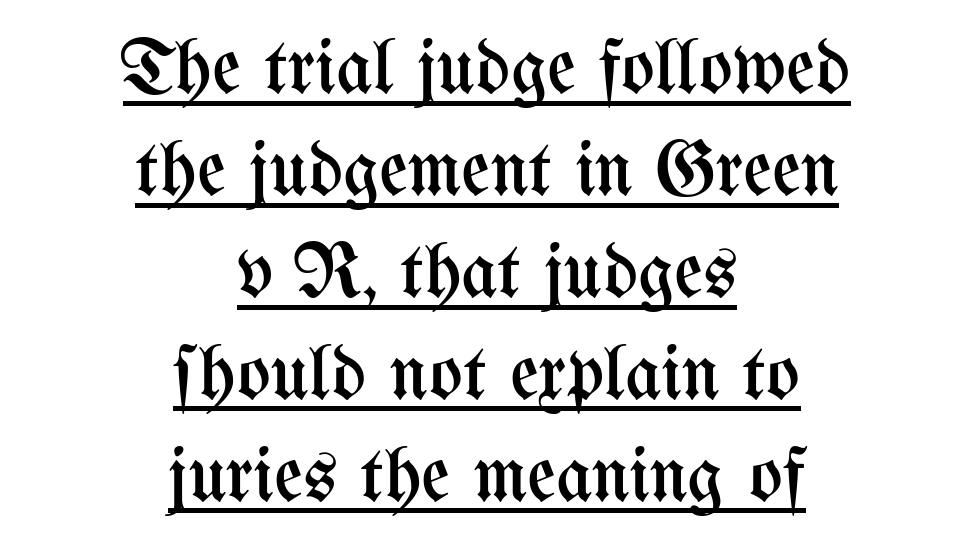
Q: Is the text bold? A: No.
Q: Is the text italic (slanted)? A: No, it is upright.
Q: Is the text underlined? A: Yes.
Q: How is the paragraph aligned? A: Centered.
Q: Is the spacing between letters normal or unusually wide? A: Normal.
Q: Is the spacing between lines tight, normal or loose? A: Normal.
Q: Width (condensed, normal, or wide)? A: Condensed.
Q: Stroke contrast? A: Medium.
Q: x-height? A: Medium.
Q: Monospaced? A: No.
